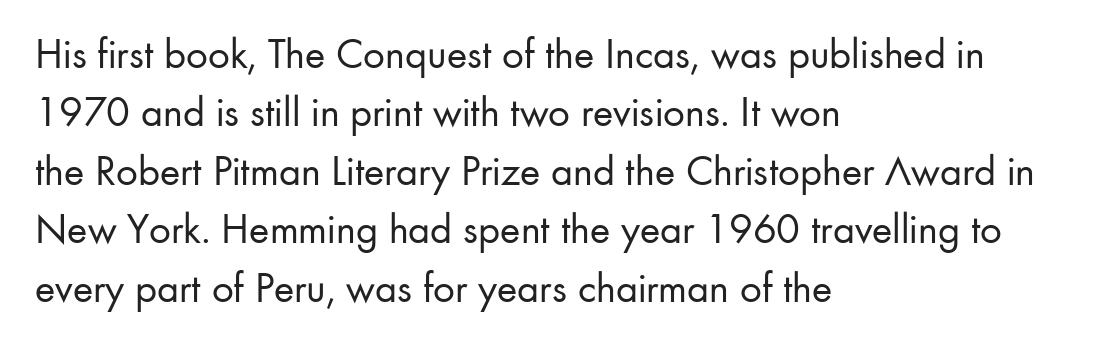
The text was rendered using a sans face with plain stroke endings. Do the characters align in a grid? No, the font is proportional. There is no visible air inserted between adjacent glyphs. Baseline-to-baseline distance is the conventional proportion of letter height. The font is comparable to plain body text, perhaps lighter.
